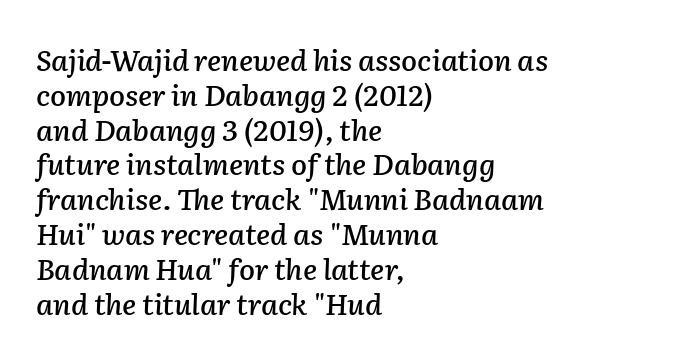
The glyphs are unaccompanied by any horizontal stroke below them. The passage shown is typed in a proportional face where columns would drift. Characters are canted at an angle relative to the baseline's perpendicular. Tracking here is standard; glyphs follow each other at the usual distance.
